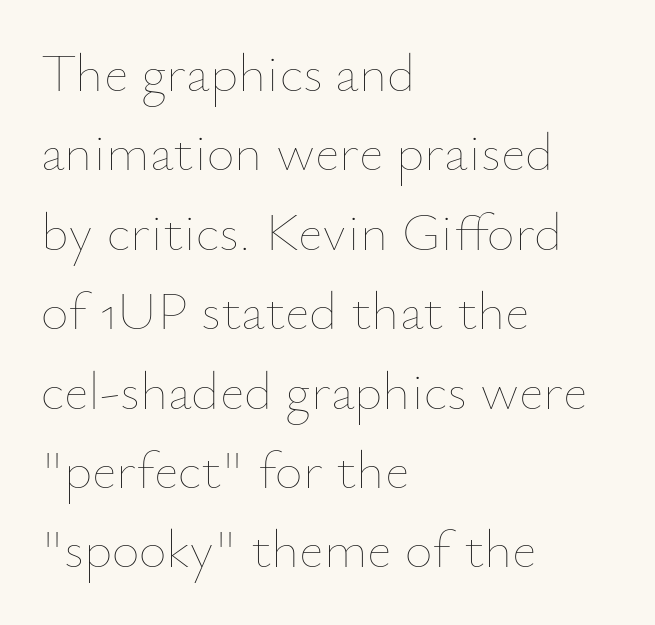
The image shows 54 px thin type, upright; set left-aligned, normal line spacing (1.47x), normal letter spacing, not underlined; low stroke contrast and a small x-height.
